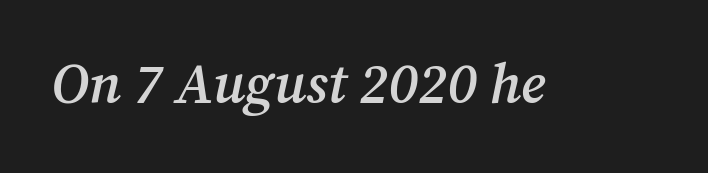
{"serif": "yes", "italic": "yes", "lean": "right", "slant_degrees": 12, "bold": "semi", "weight": "semibold", "width": "normal", "stroke_contrast": "medium", "x_height": "medium", "monospaced": "no", "underline": "no", "letter_spacing": "normal", "letter_spacing_em": 0.0, "glyph_px": 56}
